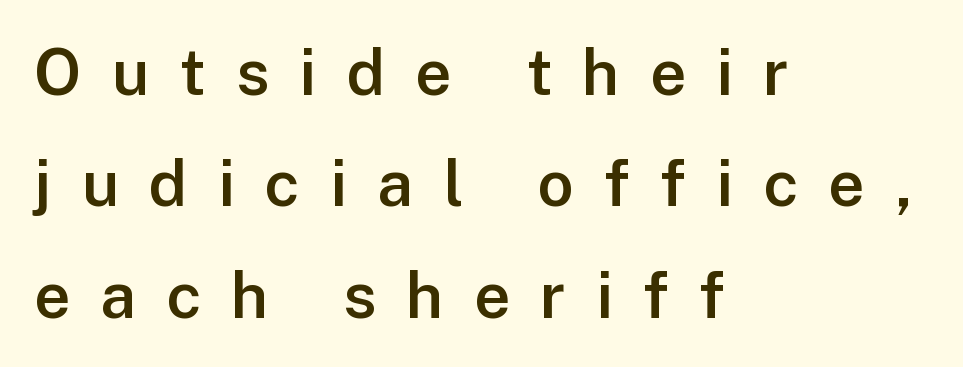
{"serif": "no", "italic": "no", "bold": "semi", "weight": "semibold", "width": "normal", "stroke_contrast": "low", "x_height": "medium", "monospaced": "no", "underline": "no", "align": "left", "line_spacing_ratio": 1.74, "letter_spacing": "wide", "letter_spacing_em": 0.47, "glyph_px": 64}
